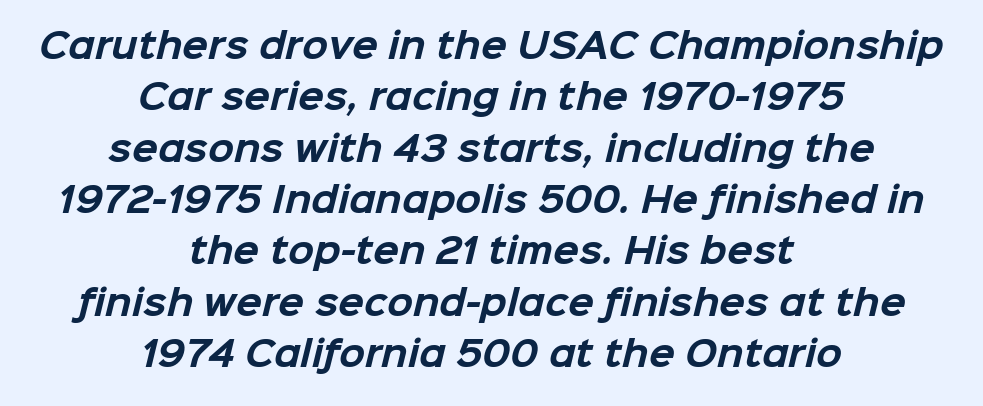
The image shows 34 px bold sans-serif type; set centered, normal line spacing (1.51x), normal letter spacing, not underlined; low stroke contrast and a medium x-height.
